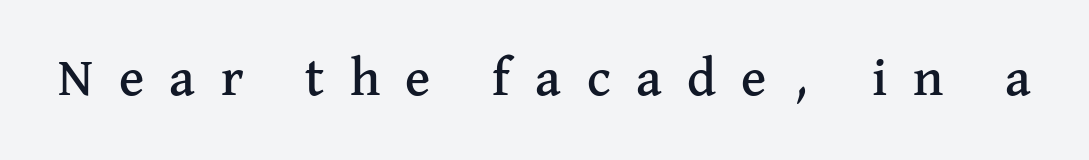
The image shows 53 px serif type, upright; set unusually wide letter spacing (+0.48 em), not underlined; medium stroke contrast and a medium x-height.
